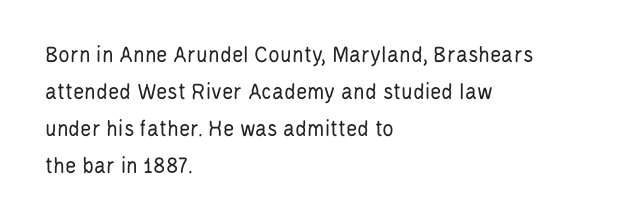
Q: Is the text bold? A: No.
Q: Is the text italic (slanted)? A: No, it is upright.
Q: Is the text underlined? A: No.
Q: How is the paragraph aligned? A: Left-aligned.
Q: Is the spacing between letters normal or unusually wide? A: Normal.
Q: Is the spacing between lines tight, normal or loose? A: Normal.
